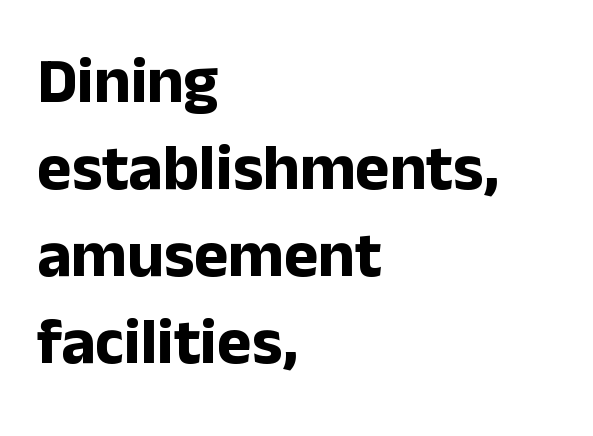
Q: Is the text bold? A: Yes.
Q: Is the text italic (slanted)? A: No, it is upright.
Q: Is the typeface a serif or a sans-serif typeface? A: Sans-serif.
Q: Is the text underlined? A: No.
Q: How is the paragraph aligned? A: Left-aligned.
Q: Is the spacing between letters normal or unusually wide? A: Normal.
Q: Is the spacing between lines tight, normal or loose? A: Normal.
Q: Width (condensed, normal, or wide)? A: Normal.
Q: Stroke contrast? A: Low.
Q: x-height? A: Medium.
Q: Monospaced? A: No.
